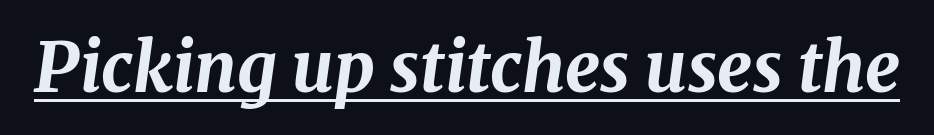
{"italic": "yes", "lean": "right", "slant_degrees": 8, "bold": "yes", "weight": "bold", "width": "normal", "stroke_contrast": "medium", "x_height": "medium", "monospaced": "no", "underline": "yes", "letter_spacing": "normal", "letter_spacing_em": 0.0, "glyph_px": 69}
